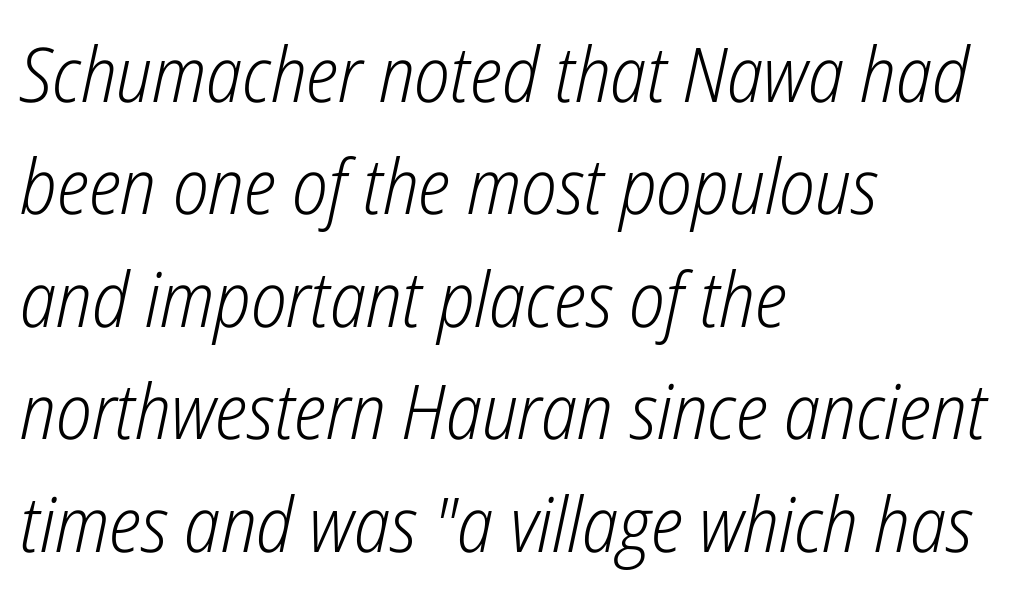
The image shows 76 px light, condensed type, italic (leaning right); set left-aligned, normal line spacing (1.48x), normal letter spacing, not underlined; low stroke contrast and a medium x-height.
